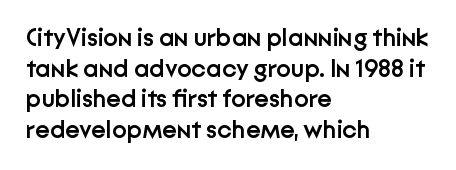
The text block is weighted toward the left margin, trailing off unevenly rightward. What weight is shown? A semibold, between regular and bold. Look at the tracking — it's just the regular setting, nothing added. Quick note: not italic, upright. A bare baseline throughout the passage.
